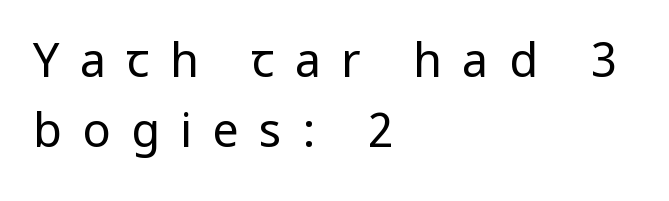
The image shows 47 px regular-weight, condensed sans-serif type, upright; set left-aligned, normal line spacing (1.49x), unusually wide letter spacing (+0.43 em), not underlined; low stroke contrast and a large x-height.
